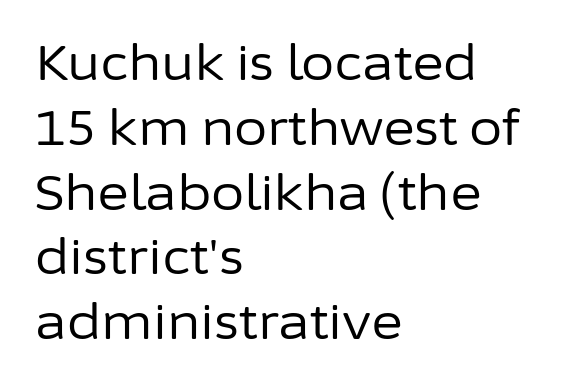
{"serif": "no", "italic": "no", "bold": "no", "weight": "regular", "width": "normal", "stroke_contrast": "low", "x_height": "medium", "monospaced": "no", "underline": "no", "align": "left", "line_spacing": "normal", "line_spacing_ratio": 1.35, "letter_spacing": "normal", "letter_spacing_em": 0.0, "glyph_px": 48}
